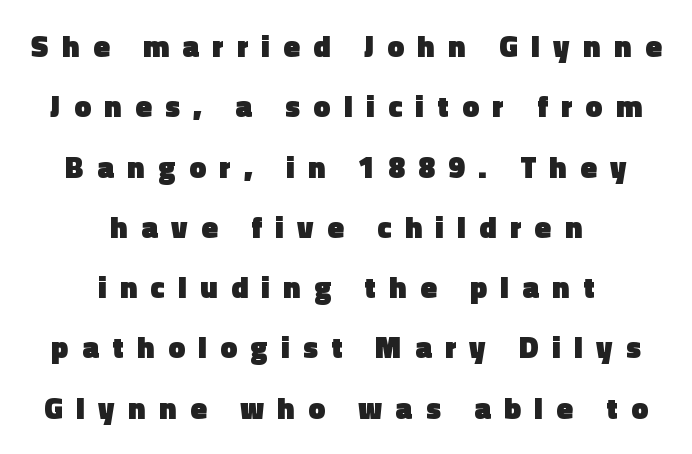
Q: Is the text bold? A: Yes.
Q: Is the text italic (slanted)? A: No, it is upright.
Q: Is the typeface a serif or a sans-serif typeface? A: Sans-serif.
Q: Is the text underlined? A: No.
Q: How is the paragraph aligned? A: Centered.
Q: Is the spacing between letters normal or unusually wide? A: Unusually wide.
Q: Is the spacing between lines tight, normal or loose? A: Loose.
Q: Width (condensed, normal, or wide)? A: Normal.
Q: x-height? A: Medium.
Q: Monospaced? A: No.
